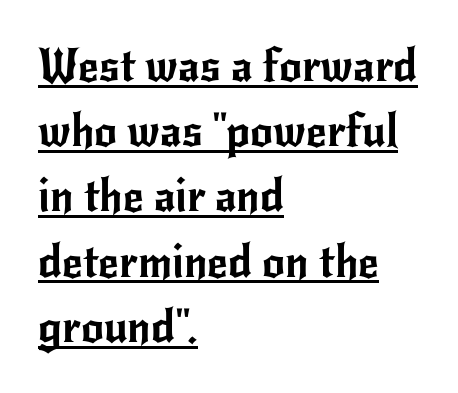
{"serif": "no", "italic": "no", "width": "normal", "stroke_contrast": "low", "x_height": "small", "monospaced": "no", "underline": "yes", "align": "left", "line_spacing": "normal", "line_spacing_ratio": 1.45, "letter_spacing": "normal", "letter_spacing_em": 0.0, "glyph_px": 45}
